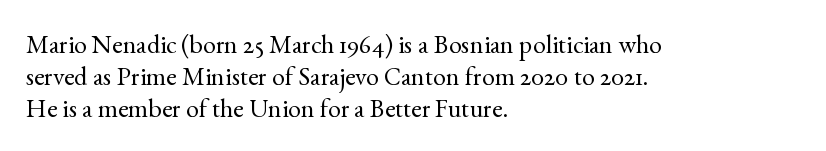
Q: Is the text bold? A: No.
Q: Is the text italic (slanted)? A: No, it is upright.
Q: Is the text underlined? A: No.
Q: How is the paragraph aligned? A: Left-aligned.
Q: Is the spacing between letters normal or unusually wide? A: Normal.
